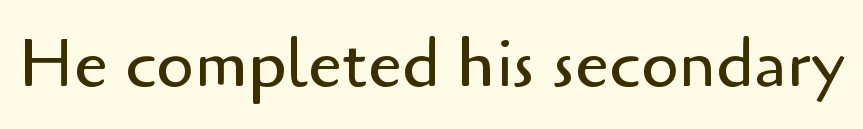
The image shows 68 px regular-weight sans-serif type, upright; set normal letter spacing, not underlined; low stroke contrast and a small x-height.
